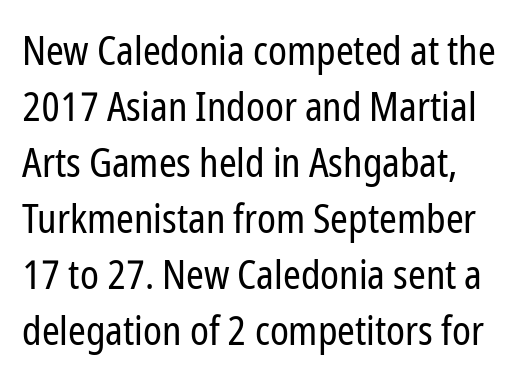
{"serif": "no", "italic": "no", "bold": "no", "weight": "regular", "width": "condensed", "stroke_contrast": "low", "x_height": "medium", "monospaced": "no", "underline": "no", "align": "left", "line_spacing": "normal", "line_spacing_ratio": 1.4, "letter_spacing": "normal", "letter_spacing_em": 0.0, "glyph_px": 40}
